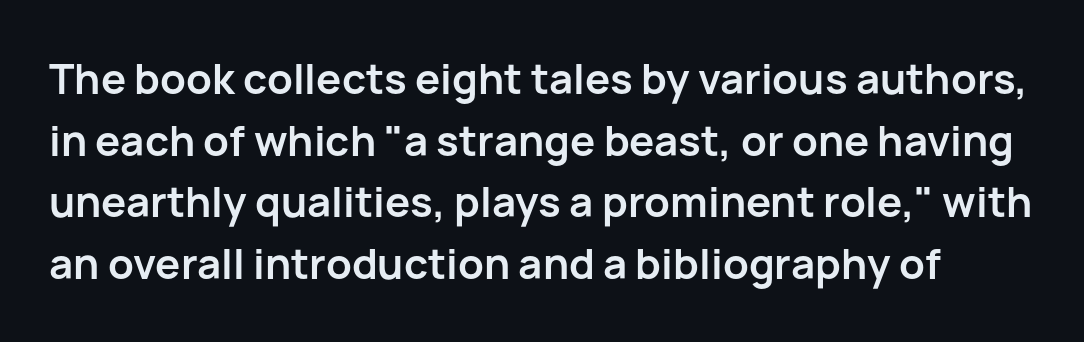
The image shows 42 px semibold sans-serif type, upright; set normal line spacing (1.47x), normal letter spacing, not underlined; low stroke contrast and a medium x-height.
